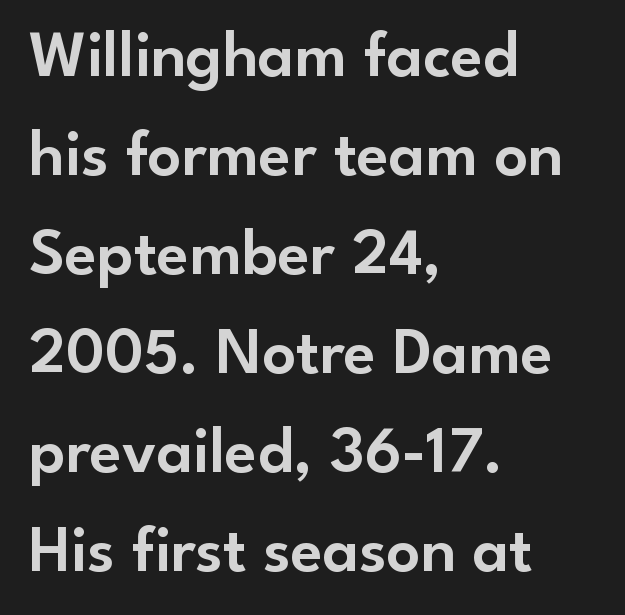
Every character sits straight up, as roman type does. All the whitespace from short lines collects on the right. Here the designer chose a conventional face with non-uniform glyph widths. How would I describe the line gaps? Plain and ordinary. Glyph-to-glyph distance matches everyday printed text.
